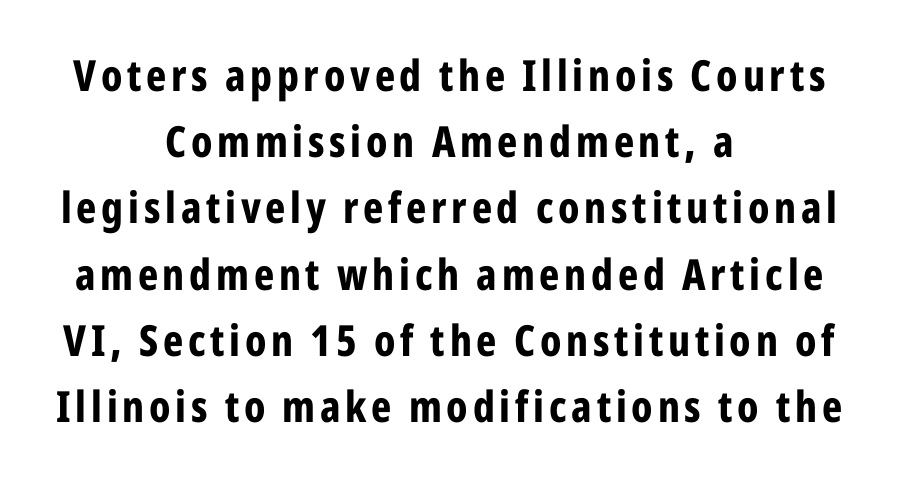
Compared with an ordinary text face, these strokes are far heavier — a full bold. Grotesque or geometric, the face here clearly has no serifs. Does the leading feel generous? No, just average. Tall strokes in this sample are plumb rather than angled.
